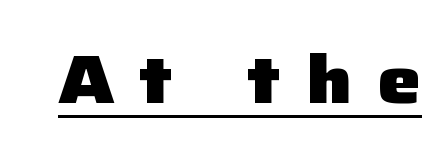
It's the straight-up-and-down kind of type. Every word sits above its own underline. This sample uses expanded letter spacing, leaving extra air between glyphs. Spacing verdict: proportional, widths tailored to each character. This is heavy type, rendered in bold.
